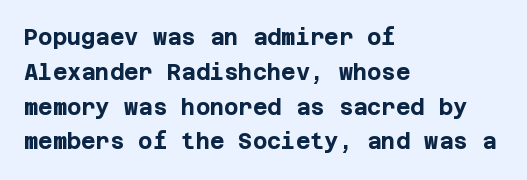
{"italic": "no", "bold": "yes", "underline": "no", "align": "left", "line_spacing": "normal", "line_spacing_ratio": 1.58, "letter_spacing": "normal", "letter_spacing_em": 0.0, "glyph_px": 22}
